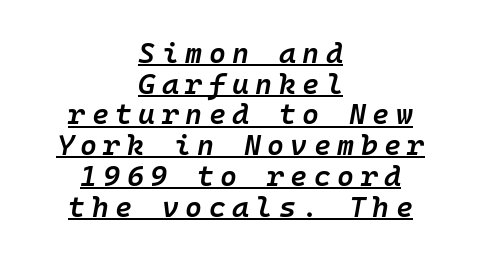
Q: Is the text bold? A: Semi-bold.
Q: Is the text italic (slanted)? A: Yes, it leans right by about 10 degrees.
Q: Is the text underlined? A: Yes.
Q: How is the paragraph aligned? A: Centered.
Q: Is the spacing between letters normal or unusually wide? A: Unusually wide.
Q: Is the spacing between lines tight, normal or loose? A: Tight.
Q: Width (condensed, normal, or wide)? A: Normal.
Q: Stroke contrast? A: Low.
Q: x-height? A: Medium.
Q: Monospaced? A: Yes.
